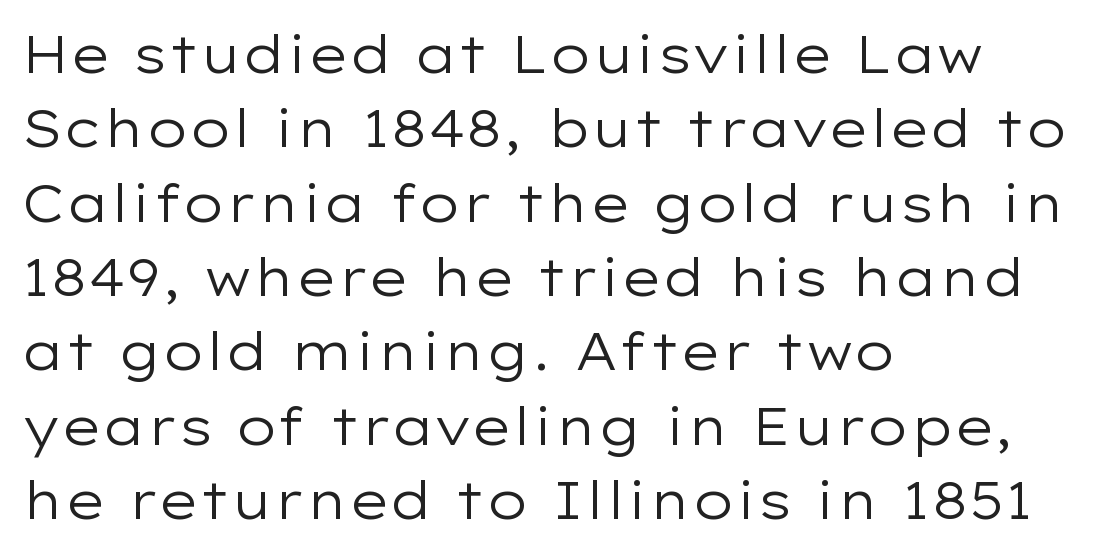
The image shows 52 px regular-weight, wide sans-serif type, upright; set left-aligned, normal line spacing (1.43x), normal letter spacing, not underlined; low stroke contrast and a medium x-height.
